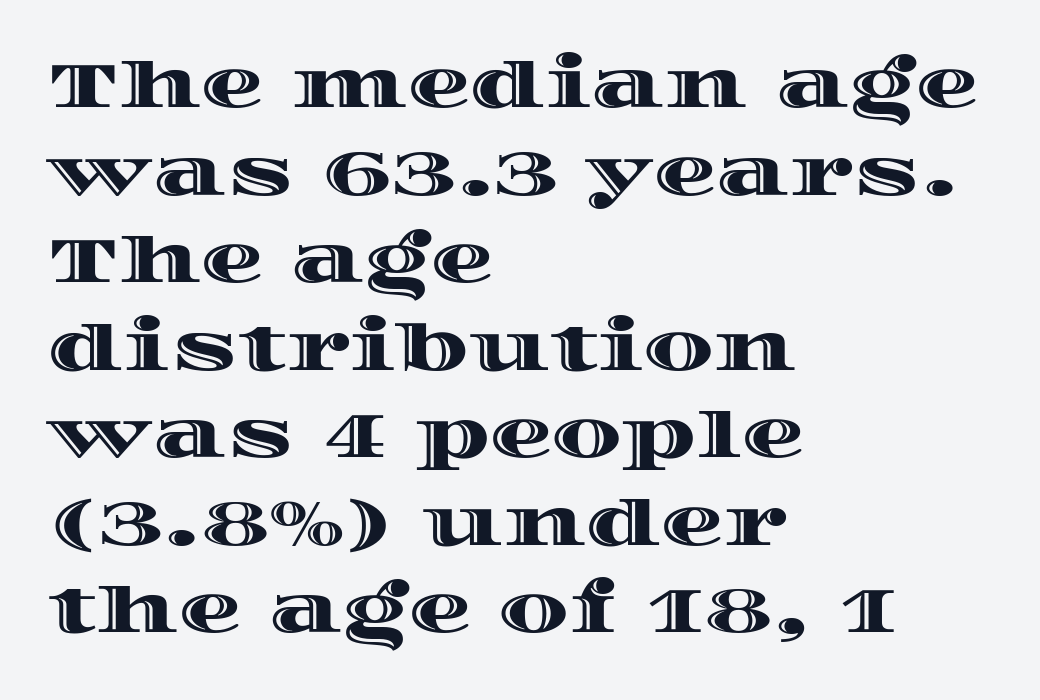
Q: Is the text italic (slanted)? A: No, it is upright.
Q: Is the text underlined? A: No.
Q: How is the paragraph aligned? A: Left-aligned.
Q: Is the spacing between letters normal or unusually wide? A: Normal.
Q: Is the spacing between lines tight, normal or loose? A: Normal.
Q: Width (condensed, normal, or wide)? A: Wide.
Q: x-height? A: Large.
Q: Monospaced? A: No.
